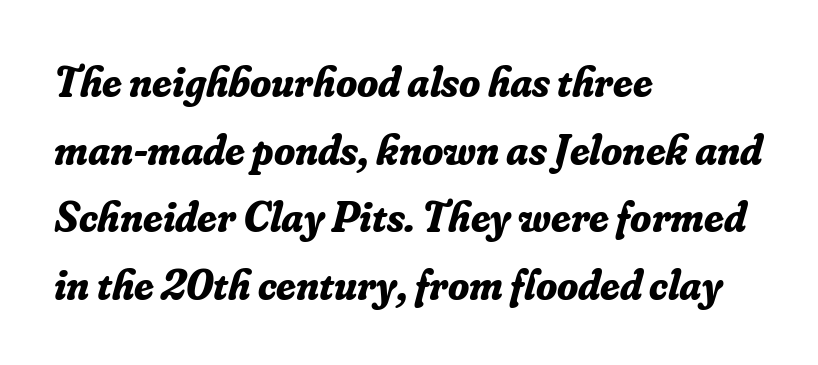
Q: Is the text bold? A: Yes.
Q: Is the text italic (slanted)? A: Yes, it leans right by about 16 degrees.
Q: Is the typeface a serif or a sans-serif typeface? A: Serif.
Q: Is the text underlined? A: No.
Q: How is the paragraph aligned? A: Left-aligned.
Q: Is the spacing between letters normal or unusually wide? A: Normal.
Q: Is the spacing between lines tight, normal or loose? A: Normal.
Q: Width (condensed, normal, or wide)? A: Normal.
Q: Stroke contrast? A: Low.
Q: x-height? A: Small.
Q: Monospaced? A: No.
